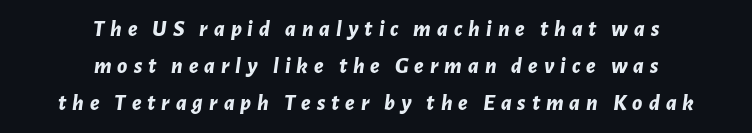
Alignment: centered. Descenders are the only things crossing below the line. What's the leading like? Ordinary, nothing unusual. Between one letter and the next there's a generous, obvious gap. A dark, heavy texture on the line: the type is bold.
